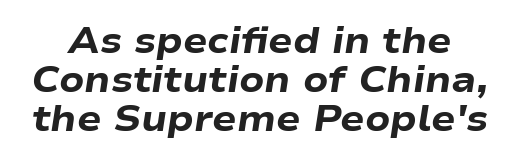
The image shows 36 px heavy, wide type, italic (leaning right); set tight line spacing (1.09x), normal letter spacing, not underlined; low stroke contrast and a medium x-height.
